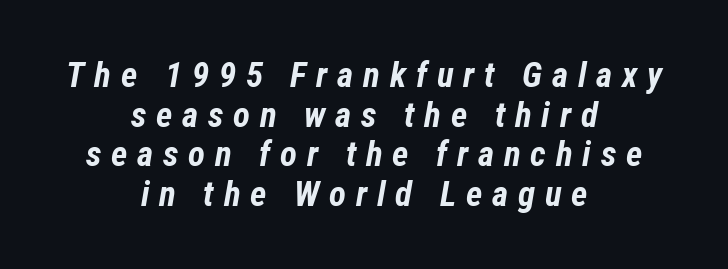
The compositor balanced each line on the midline. Beneath every word, the page is bare. In terms of posture, this sample is oblique. Caption: bold face, heavy strokes.
